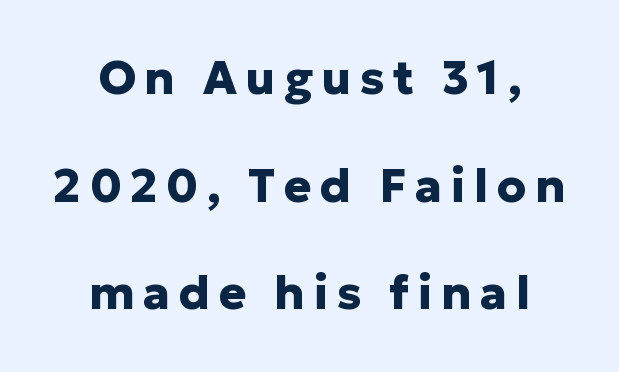
Q: Is the text bold? A: Yes.
Q: Is the text italic (slanted)? A: No, it is upright.
Q: Is the typeface a serif or a sans-serif typeface? A: Sans-serif.
Q: Is the text underlined? A: No.
Q: How is the paragraph aligned? A: Centered.
Q: Is the spacing between lines tight, normal or loose? A: Loose.
Q: Width (condensed, normal, or wide)? A: Normal.
Q: Stroke contrast? A: Low.
Q: x-height? A: Medium.
Q: Monospaced? A: No.
